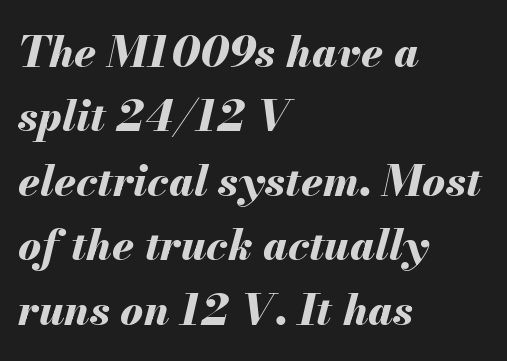
Q: Is the text bold? A: Yes.
Q: Is the text italic (slanted)? A: Yes, it leans right by about 13 degrees.
Q: Is the text underlined? A: No.
Q: How is the paragraph aligned? A: Left-aligned.
Q: Is the spacing between letters normal or unusually wide? A: Normal.
Q: Is the spacing between lines tight, normal or loose? A: Normal.
Q: Width (condensed, normal, or wide)? A: Normal.
Q: Stroke contrast? A: Medium.
Q: x-height? A: Small.
Q: Monospaced? A: No.
